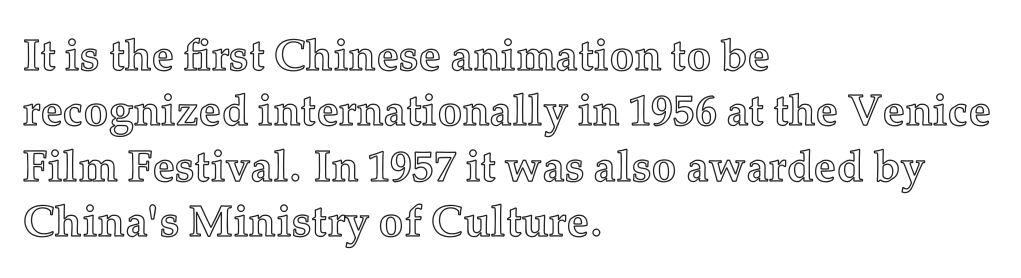
{"italic": "no", "width": "normal", "x_height": "medium", "monospaced": "no", "underline": "no", "align": "left", "line_spacing": "normal", "line_spacing_ratio": 1.26, "letter_spacing": "normal", "letter_spacing_em": 0.0, "glyph_px": 44}
